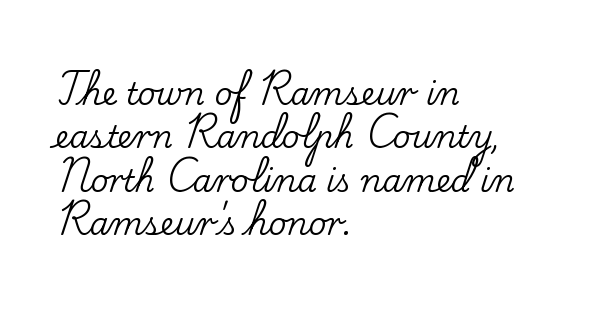
Q: Is the text italic (slanted)? A: Yes.
Q: Is the typeface a serif or a sans-serif typeface? A: Serif.
Q: Is the text underlined? A: No.
Q: How is the paragraph aligned? A: Left-aligned.
Q: Is the spacing between letters normal or unusually wide? A: Normal.
Q: Is the spacing between lines tight, normal or loose? A: Normal.
Q: Width (condensed, normal, or wide)? A: Normal.
Q: Stroke contrast? A: Low.
Q: x-height? A: Small.
Q: Monospaced? A: No.
